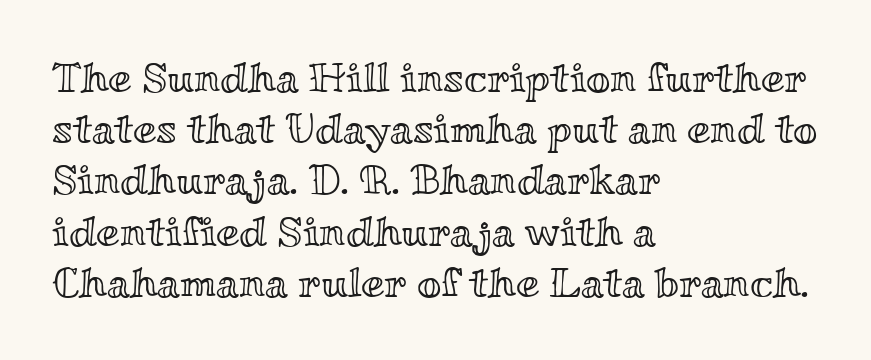
The image shows 42 px wide type, upright; set left-aligned, line spacing 1.22x, normal letter spacing, not underlined; a small x-height.
